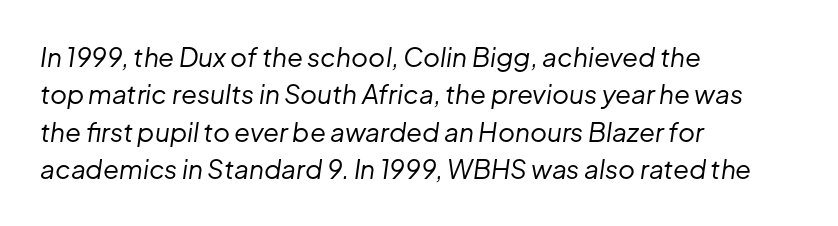
Leading matches the norm, producing a regular column. Every row of glyphs begins at an identical x-position on the left. If you drew a line through each stem, it would be angled. The font sits on the lighter half of the weight spectrum, regular included. A typesetter would call this zero additional tracking. Plain, unruled lines of type.
